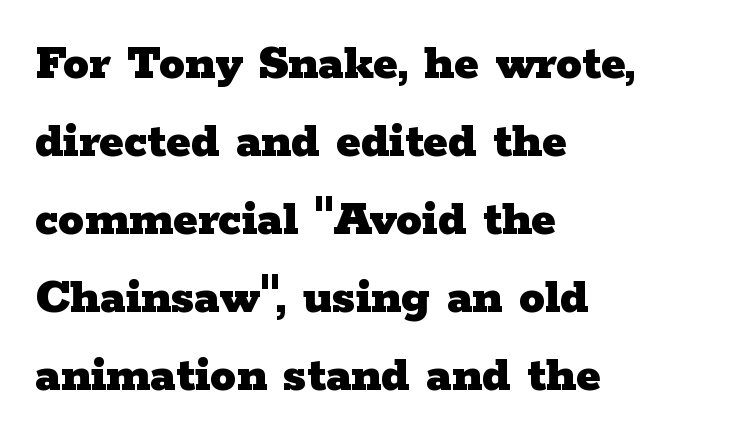
{"serif": "yes", "italic": "no", "bold": "yes", "weight": "heavy", "width": "wide", "stroke_contrast": "low", "x_height": "medium", "monospaced": "no", "underline": "no", "align": "left", "line_spacing": "normal", "line_spacing_ratio": 1.5, "letter_spacing": "normal", "letter_spacing_em": 0.0, "glyph_px": 52}
